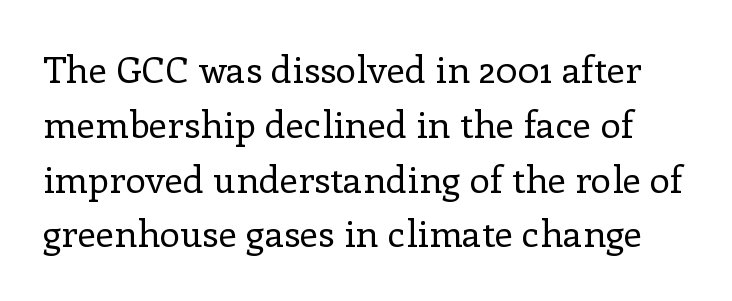
The image shows 37 px regular-weight serif type, upright; set normal line spacing (1.48x), normal letter spacing, not underlined; low stroke contrast and a medium x-height.
